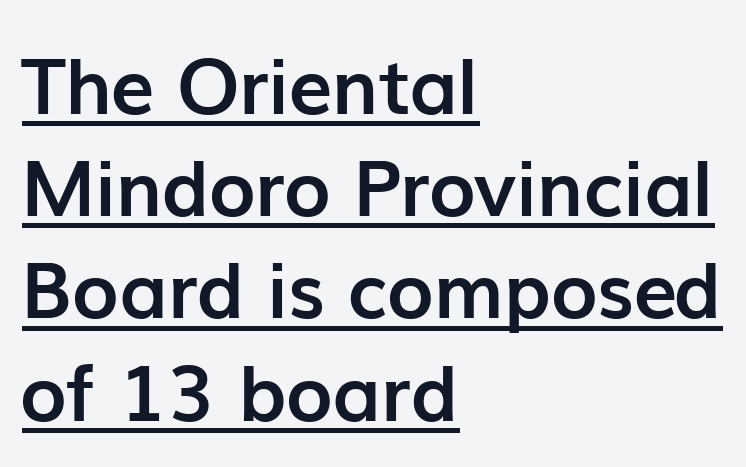
The image shows 78 px semibold sans-serif type, upright; set left-aligned, normal line spacing (1.31x), normal letter spacing, underlined; low stroke contrast and a medium x-height.
